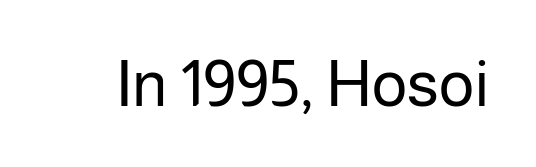
You can tell it's not italic because the verticals are truly vertical. Think of a printed novel: that variable character pitch is what you see here. This rendering employs a face without finishing strokes, i.e., a sans-serif. The area under the type is left untouched. On a weight scale, this lands at 450 or below.
